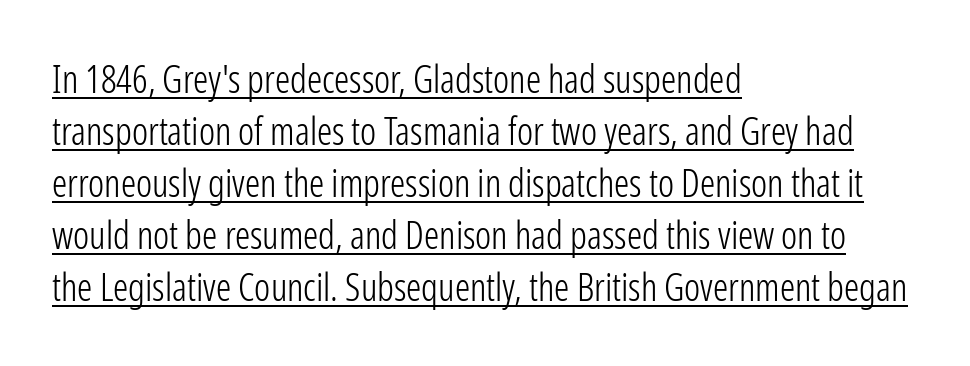
{"serif": "no", "italic": "no", "bold": "no", "weight": "light", "width": "condensed", "stroke_contrast": "low", "x_height": "medium", "monospaced": "no", "underline": "yes", "align": "left", "line_spacing": "normal", "line_spacing_ratio": 1.37, "letter_spacing": "normal", "letter_spacing_em": 0.0, "glyph_px": 38}
